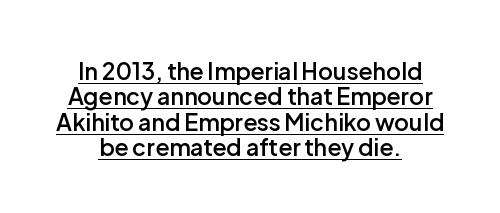
{"italic": "no", "bold": "semi", "underline": "yes", "line_spacing": "tight", "line_spacing_ratio": 1.1, "letter_spacing": "normal", "letter_spacing_em": 0.0, "glyph_px": 23}
